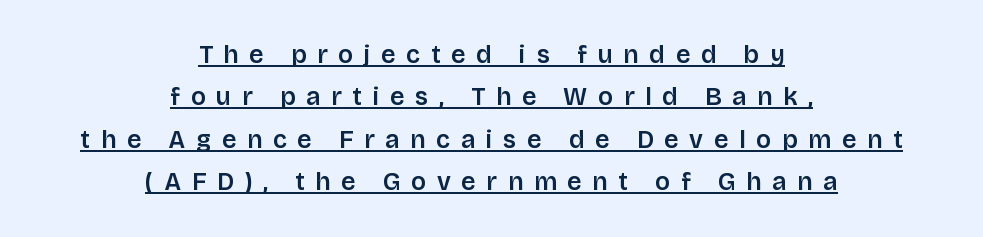
The image shows 25 px text type, upright; set centered, normal line spacing (1.7x), unusually wide letter spacing (+0.43 em), underlined.
